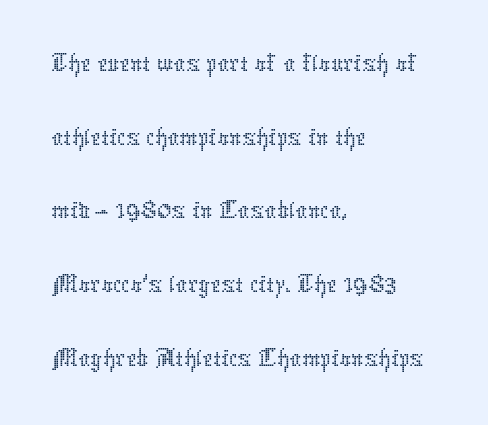
Q: Is the text bold? A: No.
Q: Is the text italic (slanted)? A: No, it is upright.
Q: Is the text underlined? A: No.
Q: How is the paragraph aligned? A: Left-aligned.
Q: Is the spacing between letters normal or unusually wide? A: Normal.
Q: Is the spacing between lines tight, normal or loose? A: Normal.
Q: Width (condensed, normal, or wide)? A: Normal.
Q: Stroke contrast? A: Low.
Q: x-height? A: Medium.
Q: Monospaced? A: No.
